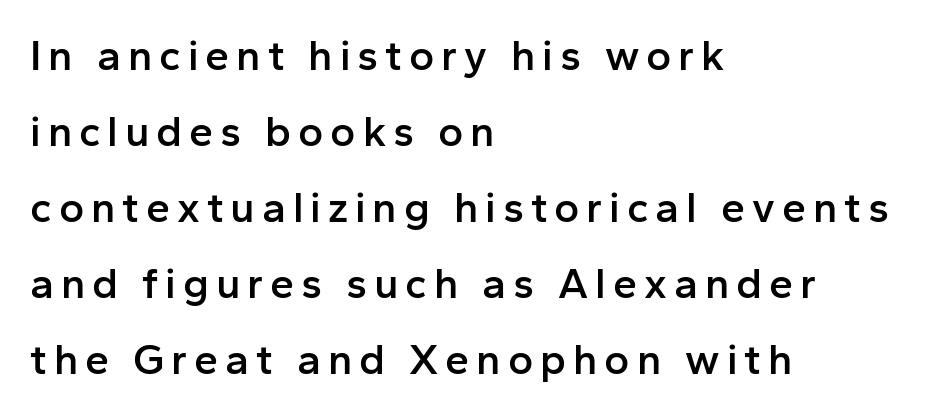
{"serif": "no", "italic": "no", "bold": "semi", "weight": "semibold", "width": "normal", "stroke_contrast": "low", "x_height": "medium", "monospaced": "no", "underline": "no", "align": "left", "line_spacing_ratio": 1.77, "glyph_px": 43}
